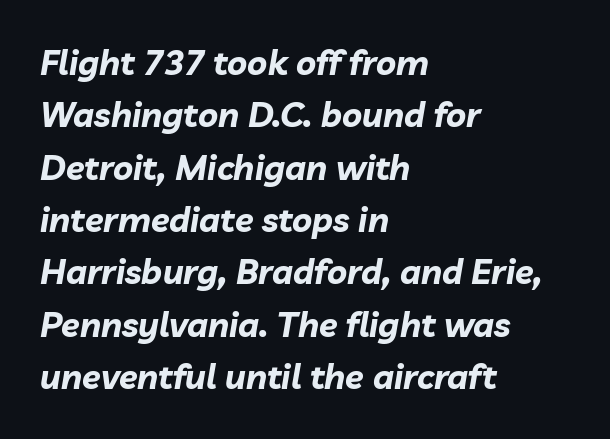
The block of text has a typical density, with ordinary space between rows. The sample has been set heavy, in full bold. The passage shown is typed in a proportional face where columns would drift. Left-aligned paragraph, ragged on the right. Letters rest on an invisible, unmarked baseline. Look at the tracking — it's just the regular setting, nothing added.
